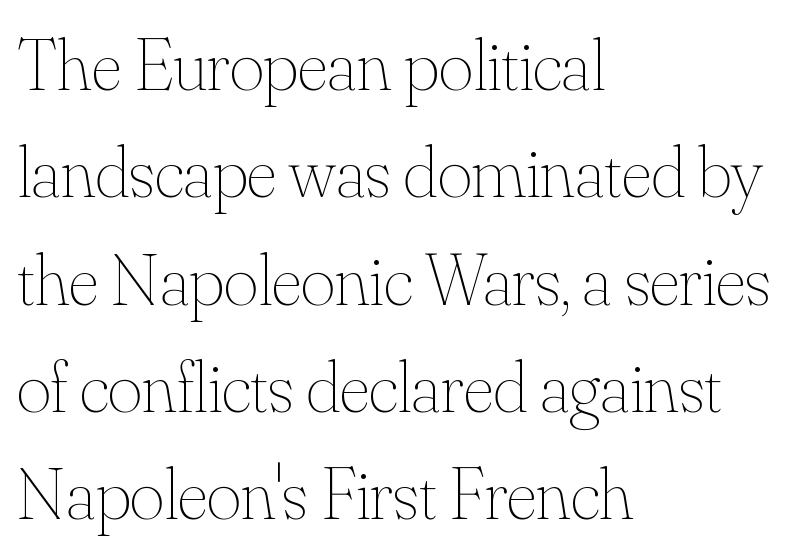
{"italic": "no", "bold": "no", "weight": "thin", "width": "normal", "stroke_contrast": "medium", "x_height": "small", "monospaced": "no", "underline": "no", "align": "left", "line_spacing": "normal", "line_spacing_ratio": 1.45, "letter_spacing": "normal", "letter_spacing_em": 0.0, "glyph_px": 74}
